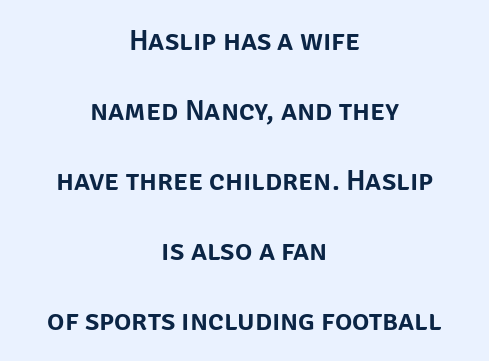
This sample uses plain, unmodified letter spacing. The lines are spread far apart with generous leading. This is roman type, the default non-slanted kind. Is this a sans? Yes — the strokes have no serifs. Character widths vary here, with narrow letters taking less room than wide ones. If you folded the block vertically in half, each line would mirror itself in length.
